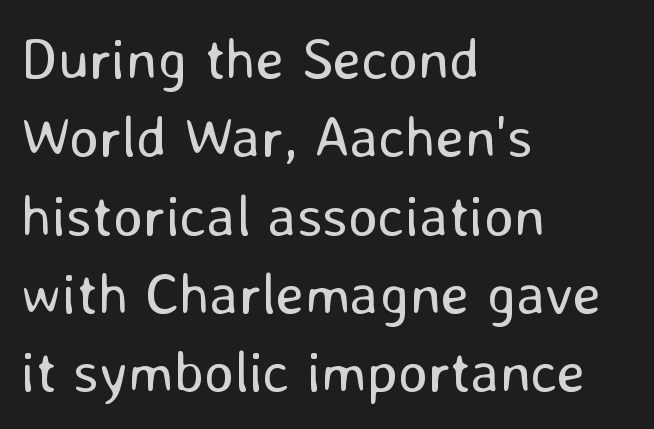
Q: Is the text bold? A: No.
Q: Is the text italic (slanted)? A: No, it is upright.
Q: Is the typeface a serif or a sans-serif typeface? A: Sans-serif.
Q: Is the text underlined? A: No.
Q: How is the paragraph aligned? A: Left-aligned.
Q: Is the spacing between letters normal or unusually wide? A: Normal.
Q: Is the spacing between lines tight, normal or loose? A: Normal.
Q: Width (condensed, normal, or wide)? A: Normal.
Q: Stroke contrast? A: Low.
Q: x-height? A: Medium.
Q: Monospaced? A: No.
